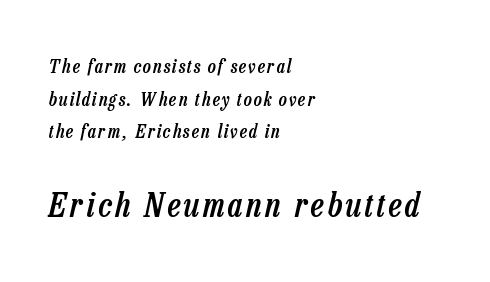
The image shows 34 px semibold, condensed type, italic (leaning right); set left-aligned, line spacing 1.72x, not underlined; the second (bottom) block is 1.79x larger; low stroke contrast and a medium x-height.
